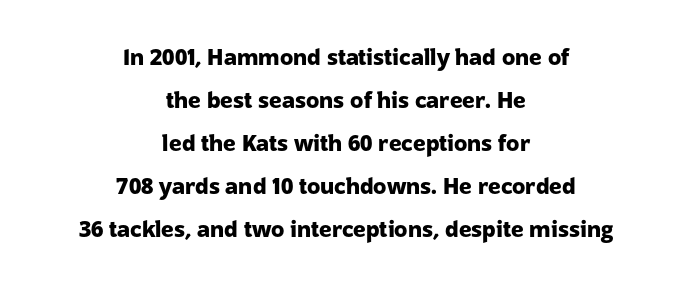
The image shows 22 px bold type, upright; set centered, loose line spacing (1.95x), normal letter spacing, not underlined.
